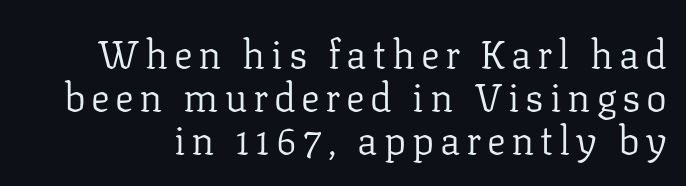
{"serif": "yes", "italic": "no", "bold": "no", "weight": "regular", "width": "normal", "stroke_contrast": "low", "x_height": "medium", "monospaced": "no", "underline": "no", "line_spacing": "tight", "line_spacing_ratio": 1.1, "glyph_px": 39}
